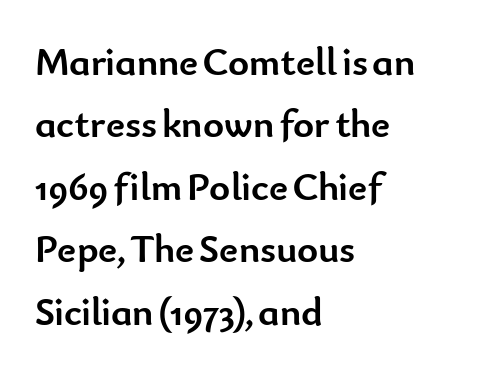
The image shows 40 px semibold sans-serif type, upright; set left-aligned, normal line spacing (1.56x), normal letter spacing, not underlined; low stroke contrast and a small x-height.
